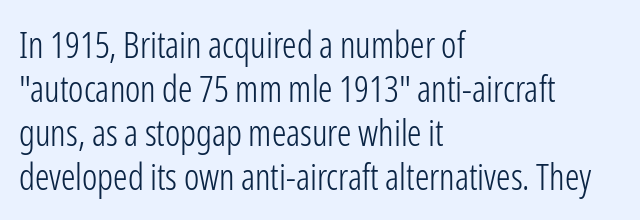
{"serif": "no", "italic": "no", "bold": "no", "weight": "light", "width": "condensed", "stroke_contrast": "low", "x_height": "medium", "monospaced": "no", "underline": "no", "align": "left", "line_spacing_ratio": 1.22, "letter_spacing": "normal", "letter_spacing_em": 0.0, "glyph_px": 36}
